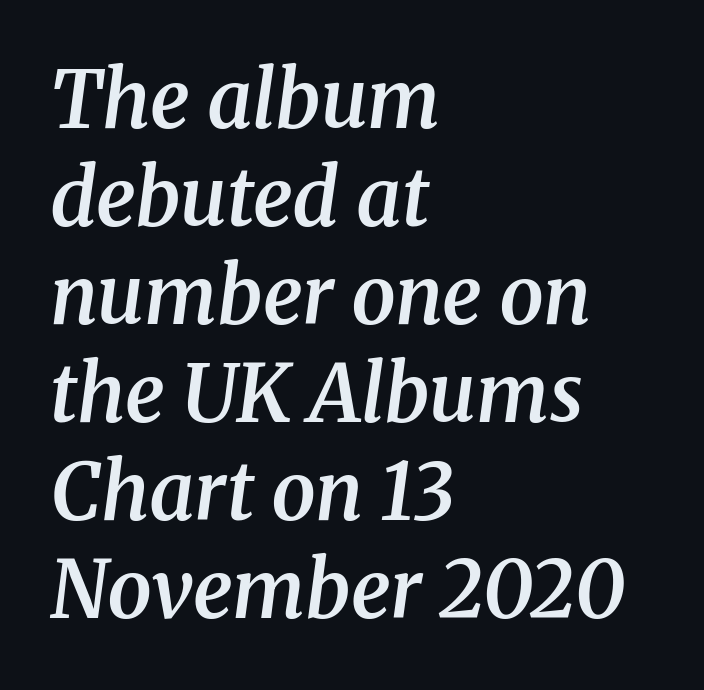
Note the varied advance widths — an 'i' is clearly narrower than an 'm'. This rendering leaves character spacing at its baseline value. Its strokes are somewhat broadened, the hallmark of semibold type. Descenders are the only things crossing below the line. Would a proofreader flag this as italicized? Yes.
